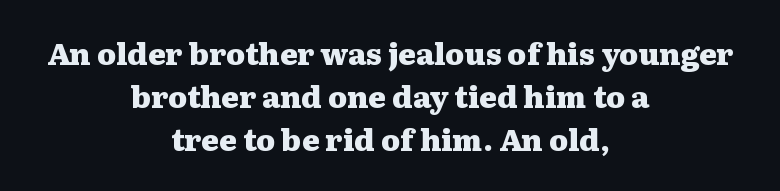
Type without underlining. These lines are composed in type with serifs. One-word summary of the alignment: center. The letterforms sit shoulder to shoulder at normal distance. Here the designer chose a conventional face with non-uniform glyph widths. The line-height multiplier appears to be the usual default.
